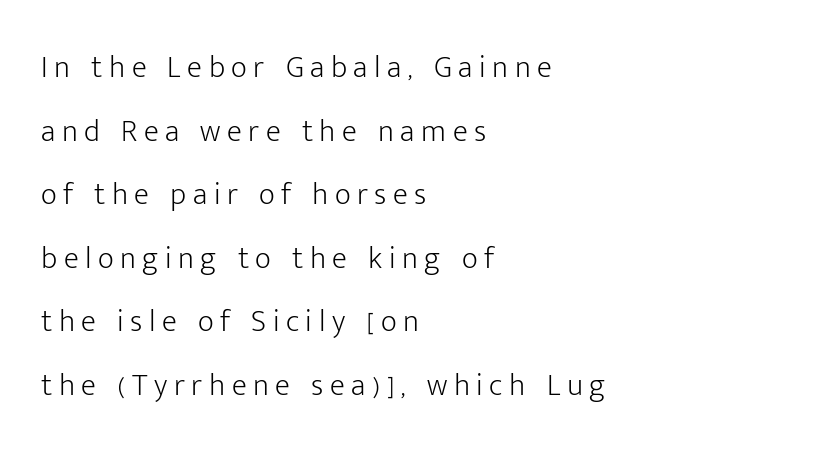
Q: Is the text bold? A: No.
Q: Is the text italic (slanted)? A: No, it is upright.
Q: Is the typeface a serif or a sans-serif typeface? A: Sans-serif.
Q: Is the text underlined? A: No.
Q: How is the paragraph aligned? A: Left-aligned.
Q: Is the spacing between letters normal or unusually wide? A: Unusually wide.
Q: Is the spacing between lines tight, normal or loose? A: Loose.
Q: Width (condensed, normal, or wide)? A: Normal.
Q: Stroke contrast? A: Low.
Q: x-height? A: Medium.
Q: Monospaced? A: No.
